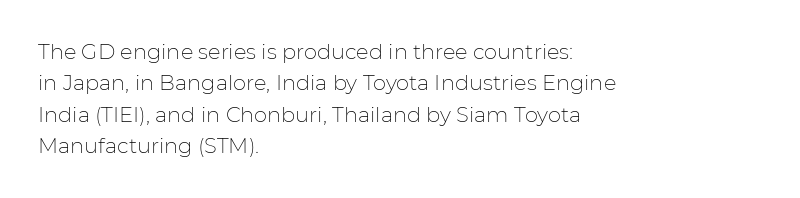
The image shows 21 px text type, upright; set left-aligned, normal line spacing (1.5x), normal letter spacing, not underlined.
